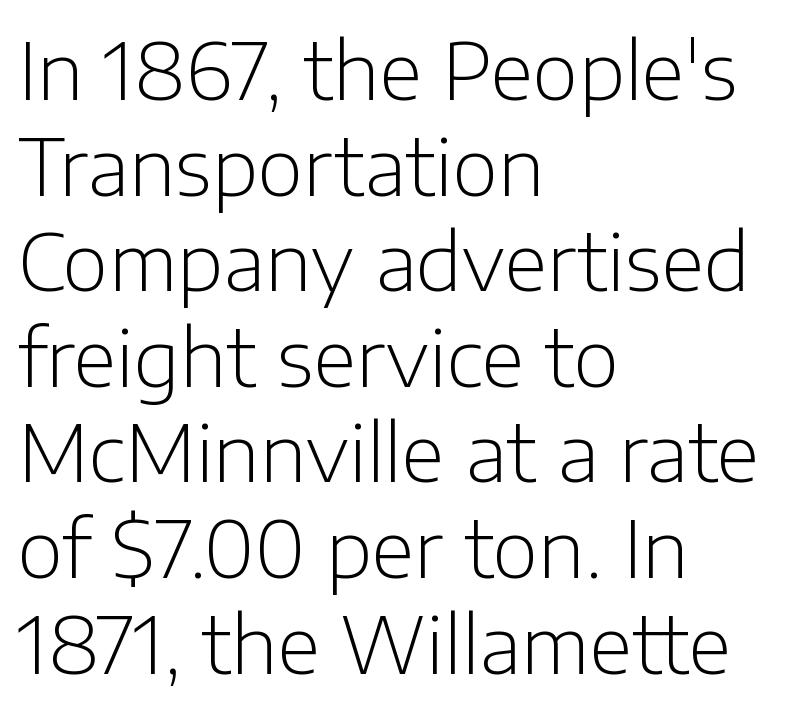
Q: Is the text bold? A: No.
Q: Is the text italic (slanted)? A: No, it is upright.
Q: Is the typeface a serif or a sans-serif typeface? A: Sans-serif.
Q: Is the text underlined? A: No.
Q: How is the paragraph aligned? A: Left-aligned.
Q: Is the spacing between letters normal or unusually wide? A: Normal.
Q: Width (condensed, normal, or wide)? A: Normal.
Q: Stroke contrast? A: Low.
Q: x-height? A: Medium.
Q: Monospaced? A: No.
